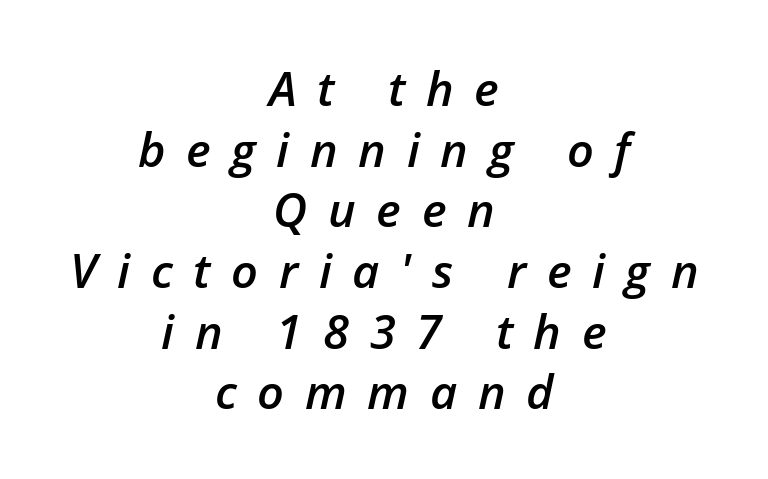
Layout note: lines centered. The axis of the letterforms is tilted away from vertical. The line texture is sparse and dotted thanks to wide tracking. Varying glyph widths throughout — classic text-font behaviour. The font is running at a semibold setting, under full bold. Anything drawn beneath the words? Only blank space.
